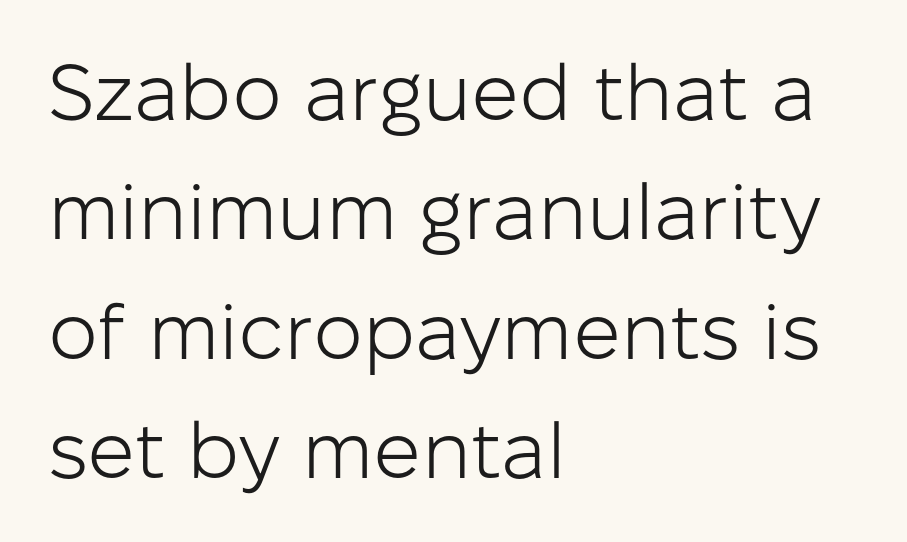
The image shows 79 px light sans-serif type, upright; set left-aligned, normal line spacing (1.51x), normal letter spacing, not underlined; low stroke contrast and a medium x-height.
